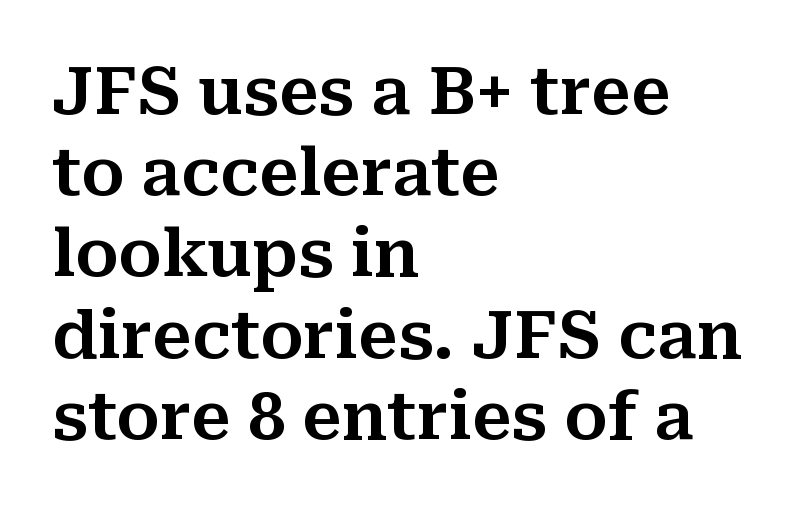
Q: Is the text italic (slanted)? A: No, it is upright.
Q: Is the typeface a serif or a sans-serif typeface? A: Serif.
Q: Is the text underlined? A: No.
Q: How is the paragraph aligned? A: Left-aligned.
Q: Is the spacing between letters normal or unusually wide? A: Normal.
Q: Width (condensed, normal, or wide)? A: Normal.
Q: Stroke contrast? A: Medium.
Q: x-height? A: Medium.
Q: Monospaced? A: No.
